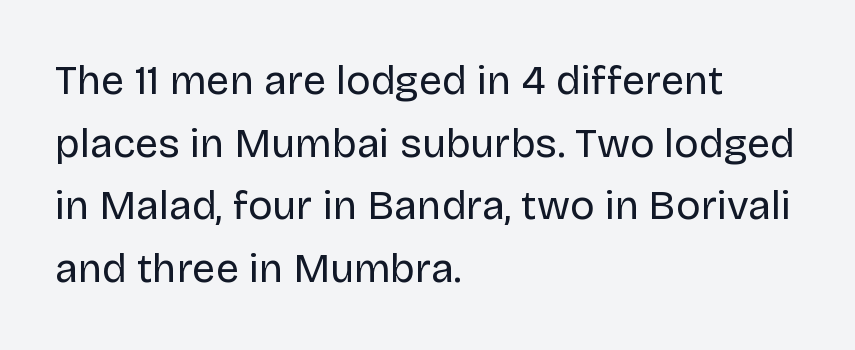
This reads as an unemphasized weight, regular at the heaviest. The letters carry no serifs — their stems end cleanly without finishing strokes. Ordinary non-slanted type is in use. You could not count columns in this text — the font is proportionally spaced. Nothing unusual about the tracking: characters are spaced as the font intends.
